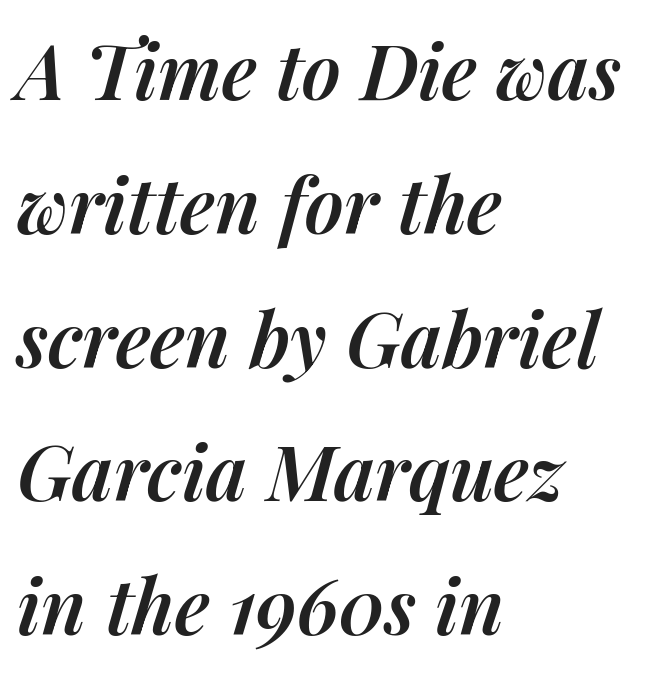
The image shows 76 px semibold type, italic (leaning right); set left-aligned, line spacing 1.76x, normal letter spacing, not underlined; medium stroke contrast and a medium x-height.
